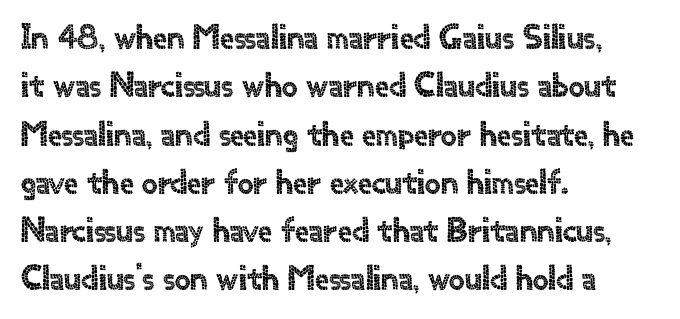
Q: Is the text italic (slanted)? A: No, it is upright.
Q: Is the typeface a serif or a sans-serif typeface? A: Sans-serif.
Q: Is the text underlined? A: No.
Q: How is the paragraph aligned? A: Left-aligned.
Q: Is the spacing between letters normal or unusually wide? A: Normal.
Q: Is the spacing between lines tight, normal or loose? A: Normal.
Q: Width (condensed, normal, or wide)? A: Normal.
Q: x-height? A: Small.
Q: Monospaced? A: No.
